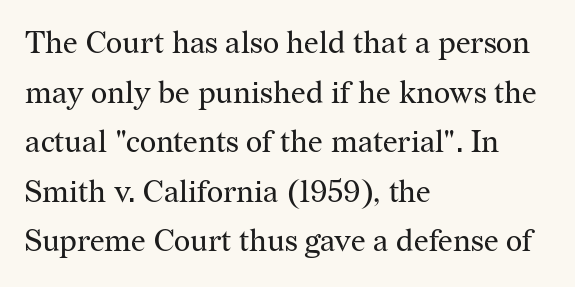
Letters have the restrained weight of plain body copy at most. The face used here is seriffed, in the tradition of book romans. No word sits above an underline. The setting favours the left margin, as ordinary paragraphs usually do.
